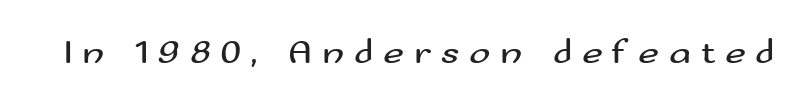
Q: Is the text bold? A: No.
Q: Is the text italic (slanted)? A: No, it is upright.
Q: Is the typeface a serif or a sans-serif typeface? A: Sans-serif.
Q: Is the text underlined? A: No.
Q: Is the spacing between letters normal or unusually wide? A: Unusually wide.
Q: Width (condensed, normal, or wide)? A: Wide.
Q: Stroke contrast? A: Medium.
Q: x-height? A: Small.
Q: Monospaced? A: No.
